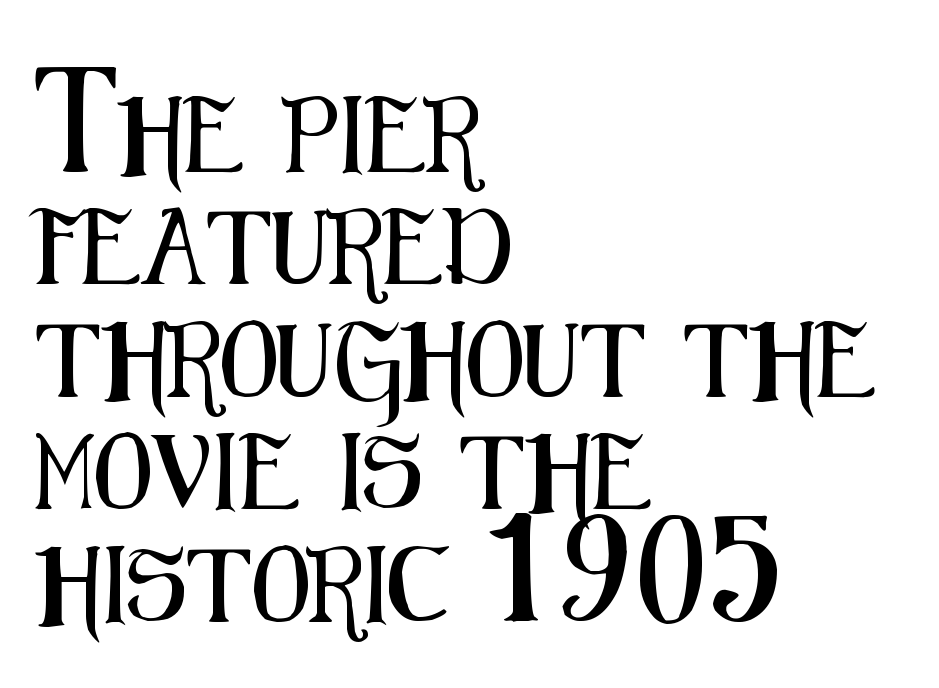
{"italic": "no", "width": "condensed", "stroke_contrast": "medium", "x_height": "medium", "monospaced": "no", "underline": "no", "align": "left", "line_spacing": "normal", "line_spacing_ratio": 1.5, "letter_spacing": "normal", "letter_spacing_em": 0.0, "glyph_px": 75}
